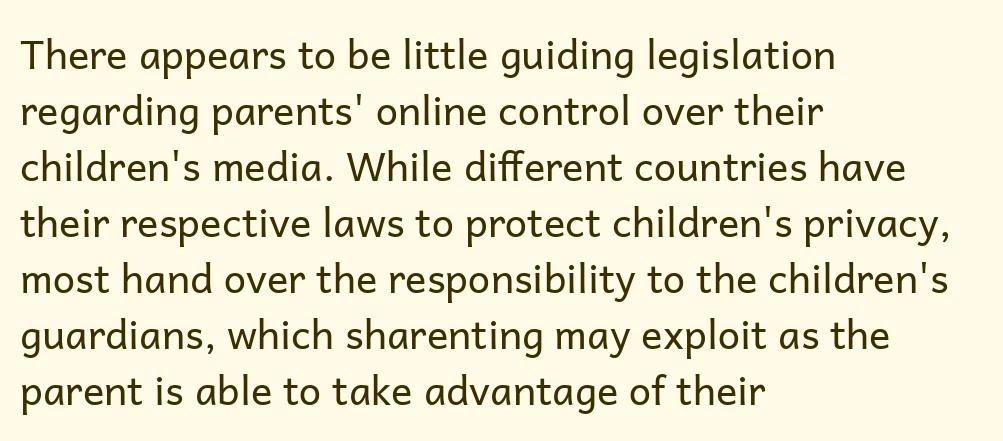
I'd call this a sans setting — the letters go barefoot. You could call the tracking neutral — neither tight nor loose. No letter is thick-stroked: the sample isn't bold. These lines were composed using upright roman letters. Caption: multi-line text, flush left, ragged right. These lines sit exactly where default settings would place them.
